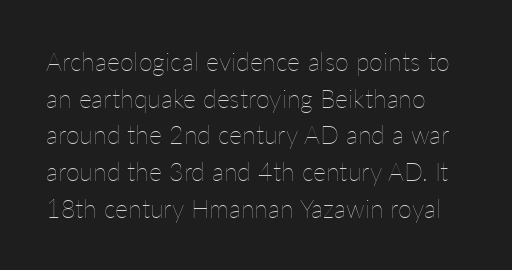
{"italic": "no", "bold": "no", "underline": "no", "line_spacing": "normal", "line_spacing_ratio": 1.47, "letter_spacing": "normal", "letter_spacing_em": 0.0, "glyph_px": 25}
